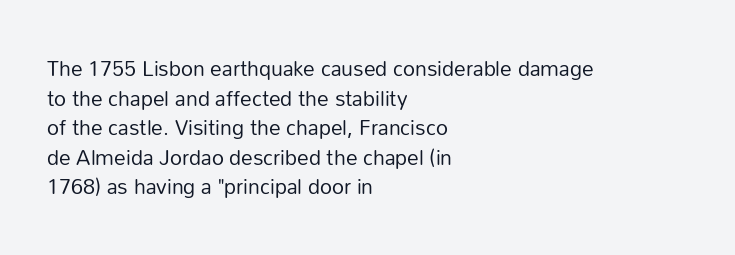
Quick note: underline off. Do the letters lean? They stand straight. The text block is weighted toward the left margin, trailing off unevenly rightward. This rendering leaves character spacing at its baseline value. Vertical spacing — default.
